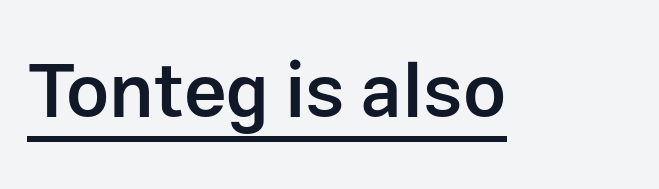
The image shows 76 px semibold sans-serif type, upright; set normal letter spacing, underlined; low stroke contrast and a medium x-height.
